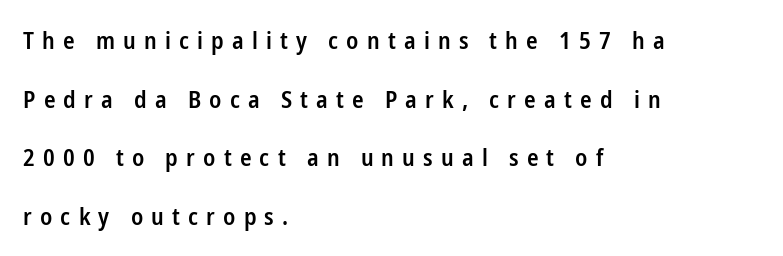
Q: Is the text bold? A: Semi-bold.
Q: Is the text italic (slanted)? A: No, it is upright.
Q: Is the text underlined? A: No.
Q: How is the paragraph aligned? A: Left-aligned.
Q: Is the spacing between letters normal or unusually wide? A: Unusually wide.
Q: Is the spacing between lines tight, normal or loose? A: Loose.
